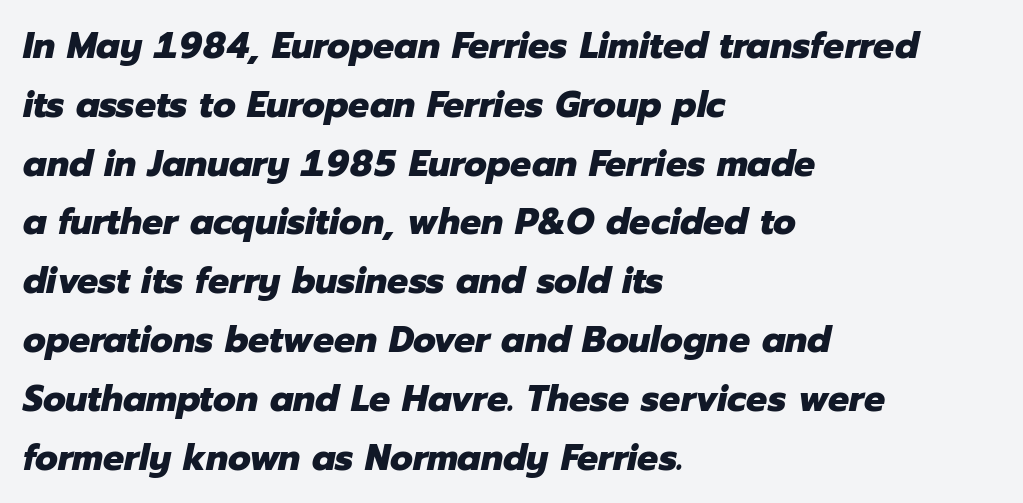
Bare-footed words on every line. The passage shown has conventional tracking throughout. Its strokes are broad and dark, the hallmark of bold type. Visually the block forms a straight wall on the left and a jagged coastline on the right. Do the characters align in a grid? No, the font is proportional. A normal amount of white space separates one row of letters from the next.
